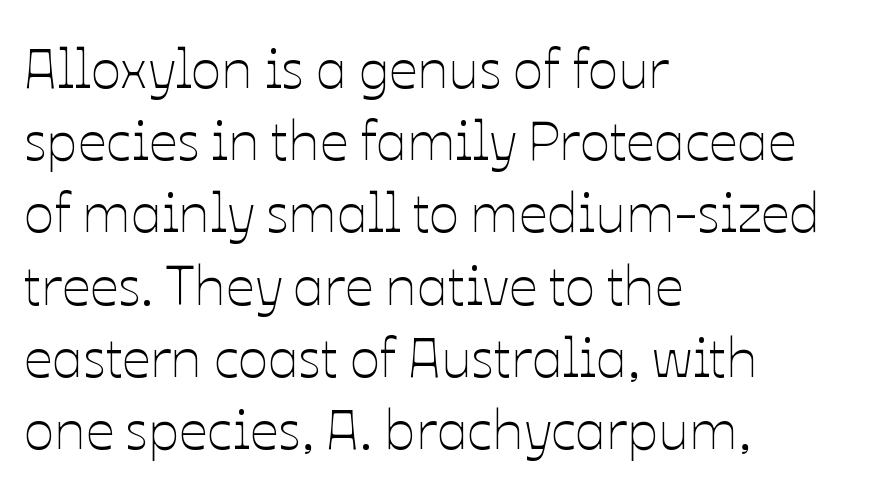
Is the letter spacing exaggerated? No — it looks like the ordinary default. Is the stroke heavy? The answer is a plain regular-or-lighter. Regular leading. Plain, unruled lines of type.
